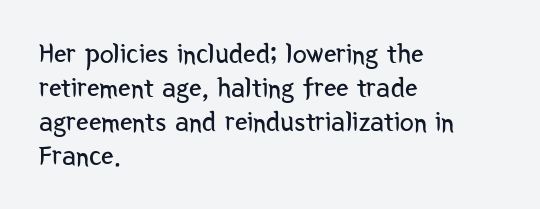
The image shows 28 px regular-weight, condensed sans-serif type, upright; set left-aligned, line spacing 1.21x, normal letter spacing, not underlined; low stroke contrast and a medium x-height.
